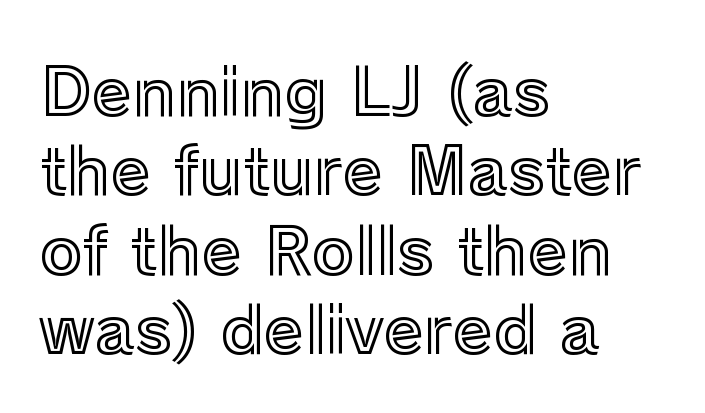
{"italic": "no", "width": "normal", "x_height": "medium", "monospaced": "no", "underline": "no", "align": "left", "line_spacing_ratio": 1.22, "letter_spacing": "normal", "letter_spacing_em": 0.0, "glyph_px": 65}
